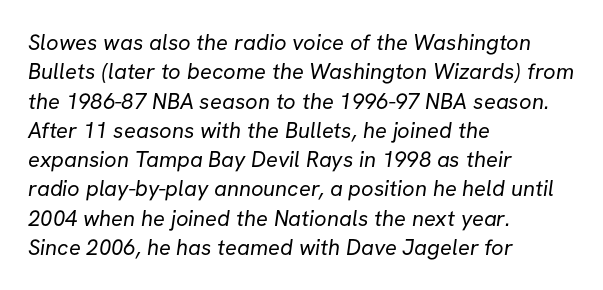
Q: Is the text bold? A: No.
Q: Is the text underlined? A: No.
Q: How is the paragraph aligned? A: Left-aligned.
Q: Is the spacing between letters normal or unusually wide? A: Normal.
Q: Is the spacing between lines tight, normal or loose? A: Normal.
